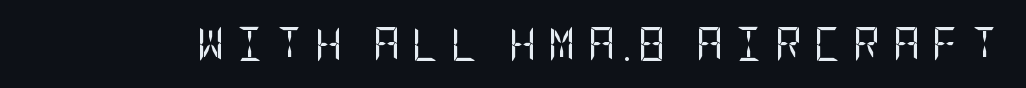
Q: Is the text bold? A: No.
Q: Is the text italic (slanted)? A: No, it is upright.
Q: Is the typeface a serif or a sans-serif typeface? A: Sans-serif.
Q: Is the text underlined? A: No.
Q: Is the spacing between letters normal or unusually wide? A: Unusually wide.
Q: Width (condensed, normal, or wide)? A: Condensed.
Q: Stroke contrast? A: Low.
Q: x-height? A: Large.
